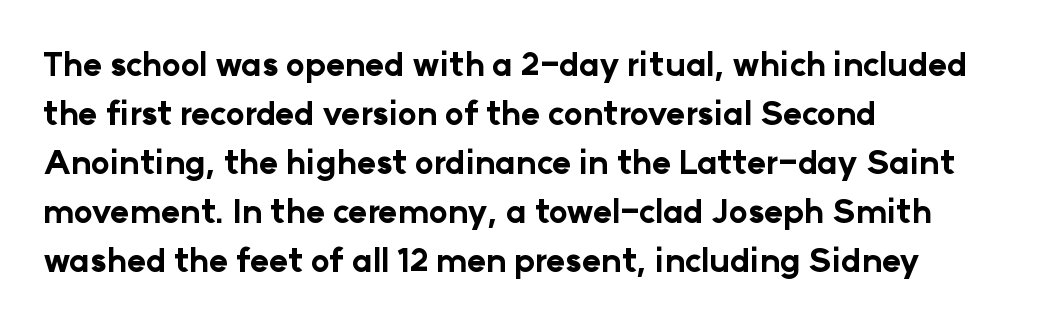
{"serif": "no", "italic": "no", "bold": "yes", "weight": "bold", "width": "normal", "stroke_contrast": "low", "x_height": "medium", "monospaced": "no", "underline": "no", "align": "left", "line_spacing": "normal", "line_spacing_ratio": 1.53, "letter_spacing": "normal", "letter_spacing_em": 0.0, "glyph_px": 32}
